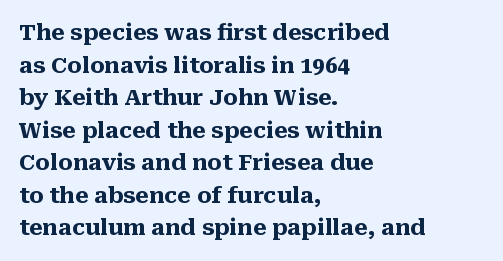
Q: Is the text bold? A: Yes.
Q: Is the text italic (slanted)? A: No, it is upright.
Q: Is the text underlined? A: No.
Q: How is the paragraph aligned? A: Left-aligned.
Q: Is the spacing between letters normal or unusually wide? A: Normal.
Q: Is the spacing between lines tight, normal or loose? A: Normal.
